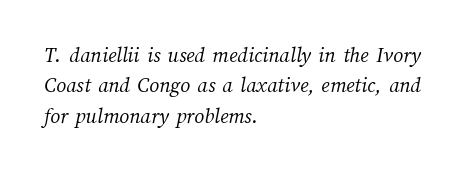
The image shows 22 px text type; set left-aligned, normal line spacing (1.38x), normal letter spacing, not underlined.
